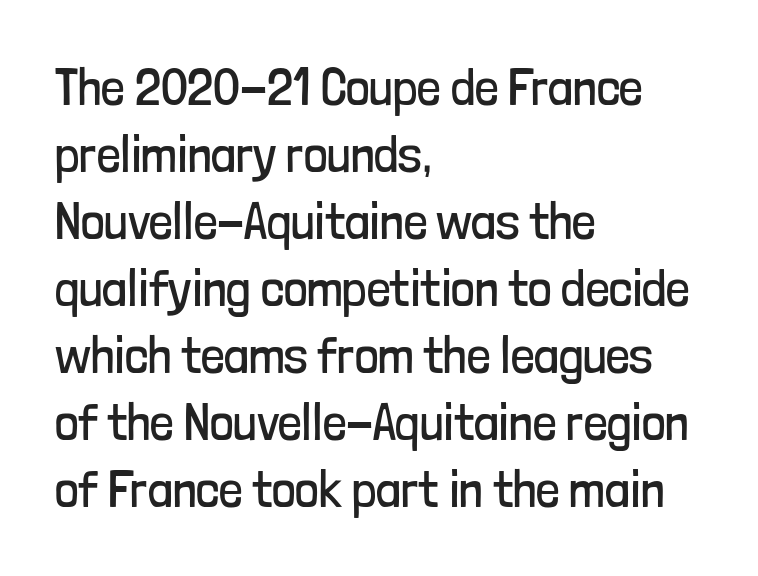
Q: Is the text bold? A: No.
Q: Is the text italic (slanted)? A: No, it is upright.
Q: Is the typeface a serif or a sans-serif typeface? A: Sans-serif.
Q: Is the text underlined? A: No.
Q: How is the paragraph aligned? A: Left-aligned.
Q: Is the spacing between letters normal or unusually wide? A: Normal.
Q: Is the spacing between lines tight, normal or loose? A: Normal.
Q: Width (condensed, normal, or wide)? A: Condensed.
Q: Stroke contrast? A: Low.
Q: x-height? A: Medium.
Q: Monospaced? A: No.
